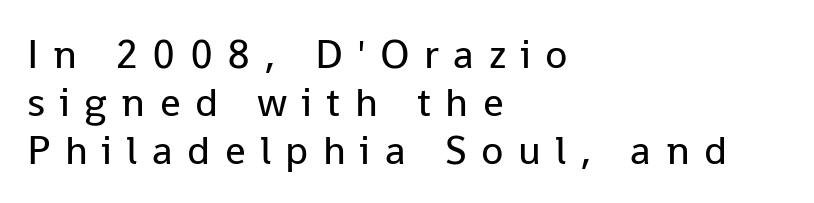
This sample has the flowing, uneven cadence of proportional lettering. The face used here is a sans, in the tradition of grotesques and geometrics. Style check: upright. Weight class: somewhere from thin through regular. In CSS terms this would be text-align: left. Check under the words: just untouched page.
